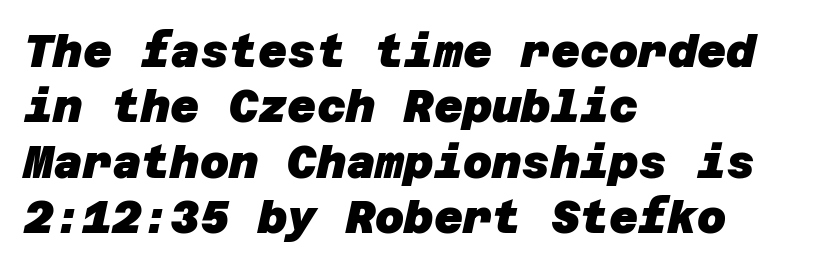
{"serif": "no", "bold": "yes", "weight": "heavy", "width": "normal", "stroke_contrast": "low", "x_height": "large", "underline": "no", "align": "left", "line_spacing_ratio": 1.23, "letter_spacing": "normal", "letter_spacing_em": 0.0, "glyph_px": 45}
